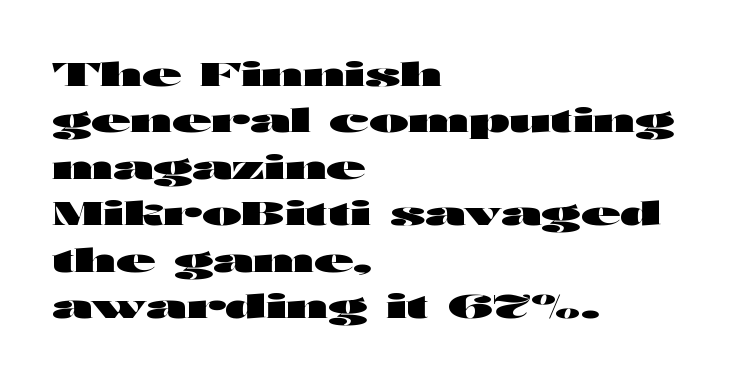
The image shows 32 px heavy, wide sans-serif type, upright; set left-aligned, normal line spacing (1.45x), normal letter spacing, not underlined; high stroke contrast and a medium x-height.
